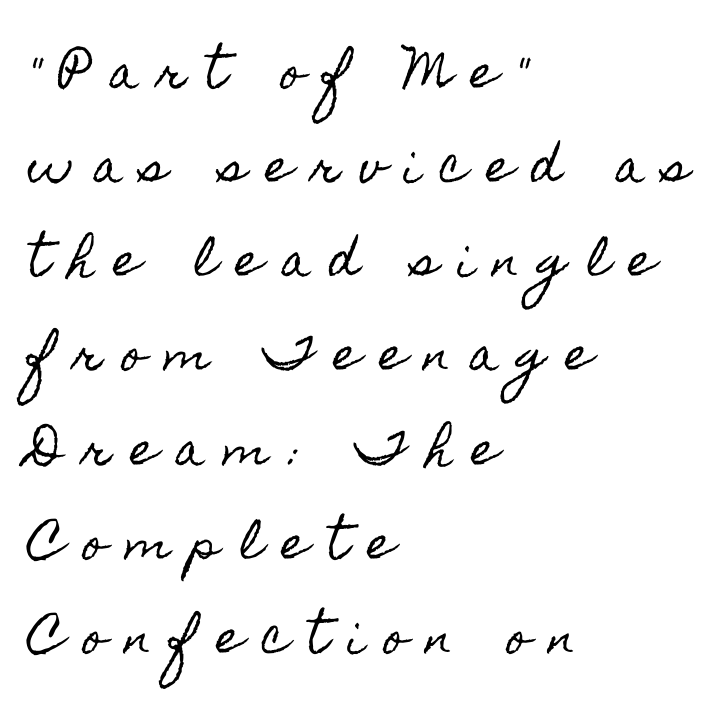
The face used here is proportionally spaced, like ordinary book or web type. Is the letter spacing exaggerated? Yes — the characters are pushed far apart. Regarding leading, the lines here are spaced well apart.
